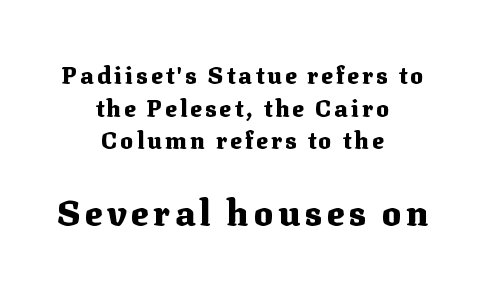
{"serif": "yes", "italic": "no", "bold": "yes", "weight": "heavy", "width": "normal", "stroke_contrast": "medium", "x_height": "medium", "monospaced": "no", "underline": "no", "align": "center", "line_spacing": "normal", "line_spacing_ratio": 1.36, "larger_block": "second", "size_ratio": 1.5, "glyph_px": 36}
